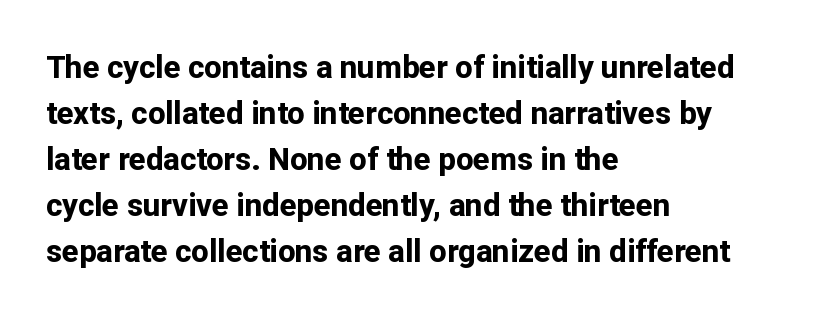
Is this a sans? Yes — the strokes have no serifs. These lines are rendered in a variable-pitch font. Upright lettering throughout. Leftover space on each line is placed entirely after the last word. Any mark beneath the type? The region is blank. Honestly, the row spacing looks completely unremarkable.
